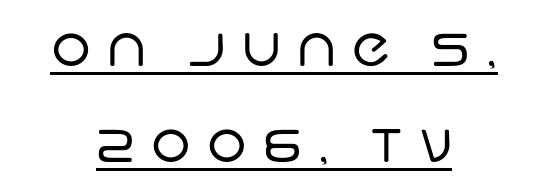
Q: Is the text bold? A: No.
Q: Is the typeface a serif or a sans-serif typeface? A: Sans-serif.
Q: Is the text underlined? A: Yes.
Q: How is the paragraph aligned? A: Centered.
Q: Is the spacing between letters normal or unusually wide? A: Unusually wide.
Q: Width (condensed, normal, or wide)? A: Normal.
Q: Stroke contrast? A: Low.
Q: x-height? A: Large.
Q: Monospaced? A: No.
